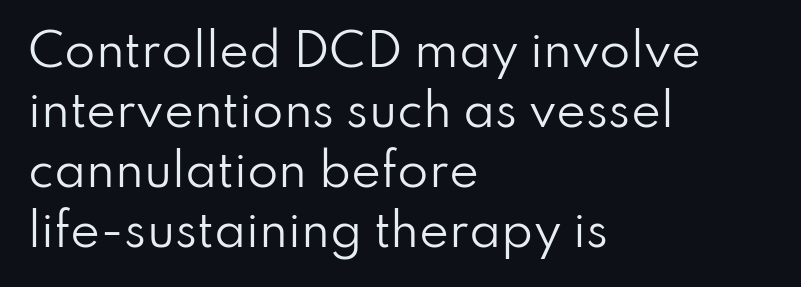
The image shows 45 px regular-weight sans-serif type, upright; set left-aligned, normal line spacing (1.33x), normal letter spacing, not underlined; low stroke contrast and a small x-height.
